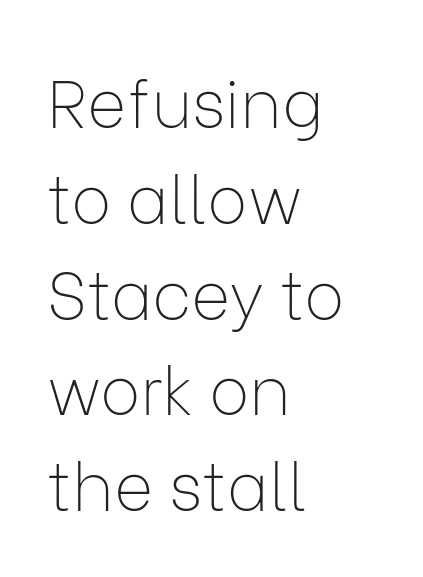
The image shows 67 px thin sans-serif type, upright; set left-aligned, normal line spacing (1.43x), normal letter spacing, not underlined; low stroke contrast and a medium x-height.
